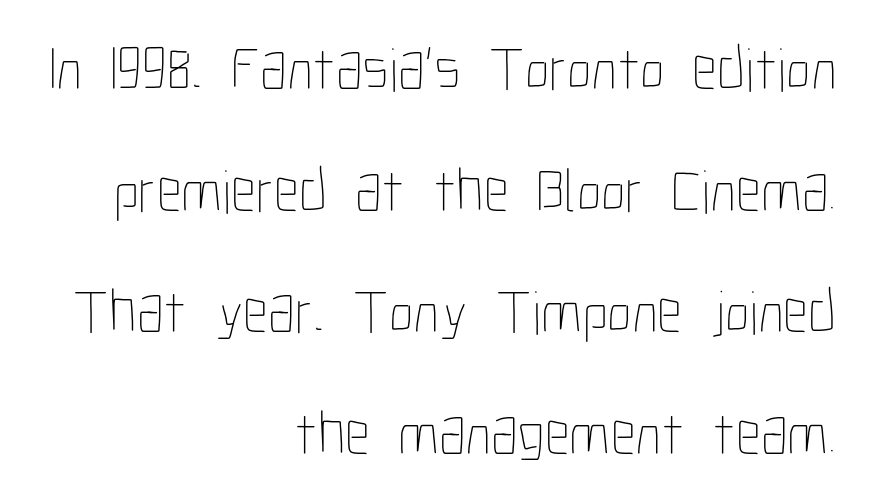
{"italic": "no", "bold": "no", "weight": "thin", "width": "condensed", "stroke_contrast": "low", "x_height": "medium", "monospaced": "no", "underline": "no", "align": "right", "line_spacing": "loose", "line_spacing_ratio": 1.96, "letter_spacing": "normal", "letter_spacing_em": 0.0, "glyph_px": 62}
